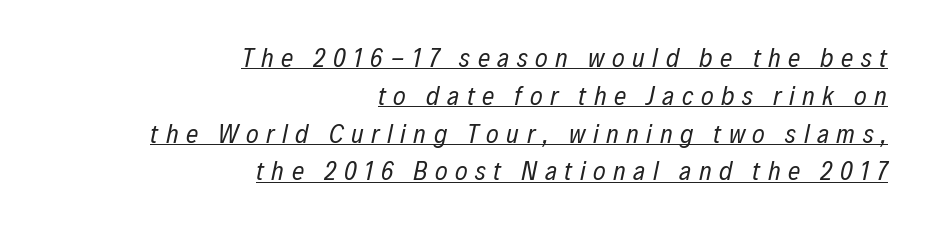
Q: Is the text bold? A: No.
Q: Is the text italic (slanted)? A: Yes, it leans right by about 12 degrees.
Q: Is the text underlined? A: Yes.
Q: How is the paragraph aligned? A: Right-aligned.
Q: Is the spacing between letters normal or unusually wide? A: Unusually wide.
Q: Is the spacing between lines tight, normal or loose? A: Normal.
